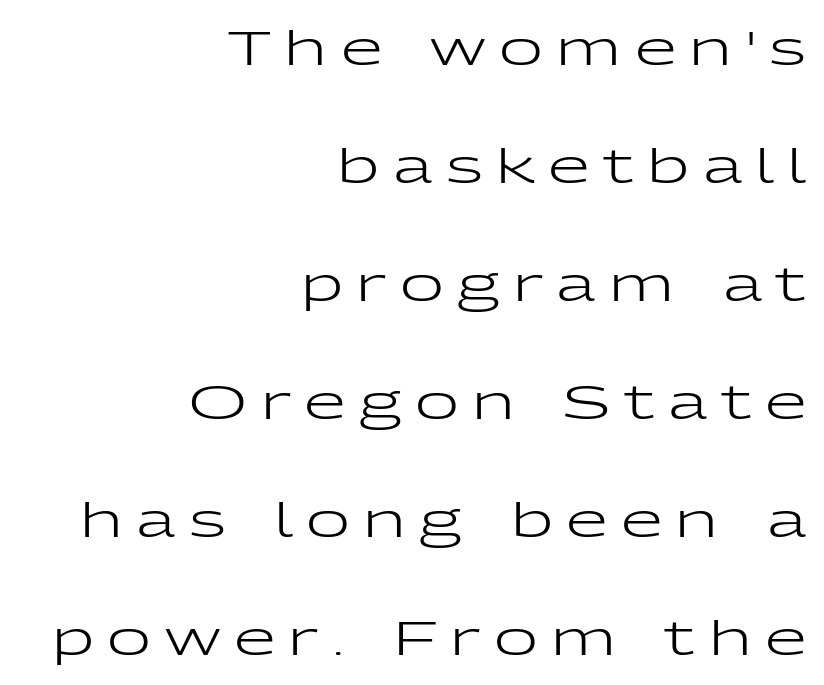
The image shows 48 px regular-weight, wide sans-serif type, upright; set right-aligned, loose line spacing (2.46x), unusually wide letter spacing (+0.28 em), not underlined; low stroke contrast and a medium x-height.
